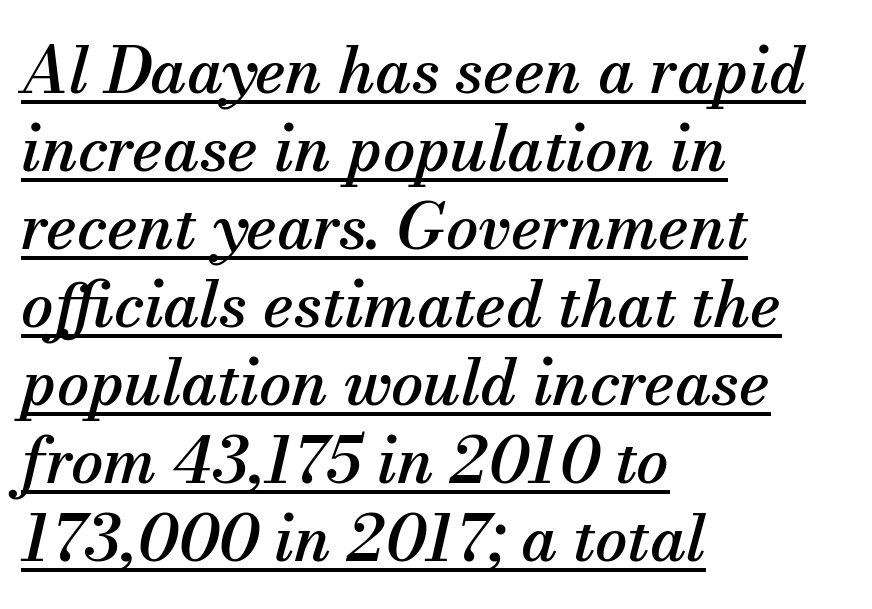
{"serif": "yes", "italic": "yes", "lean": "right", "slant_degrees": 13, "width": "normal", "stroke_contrast": "medium", "x_height": "small", "monospaced": "no", "underline": "yes", "align": "left", "line_spacing_ratio": 1.22, "letter_spacing": "normal", "letter_spacing_em": 0.0, "glyph_px": 64}
